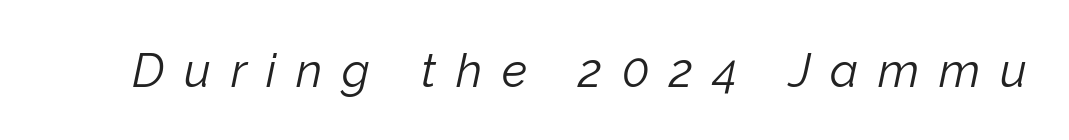
The image shows 47 px light type, italic (leaning right); set unusually wide letter spacing (+0.42 em), not underlined; low stroke contrast and a medium x-height.
